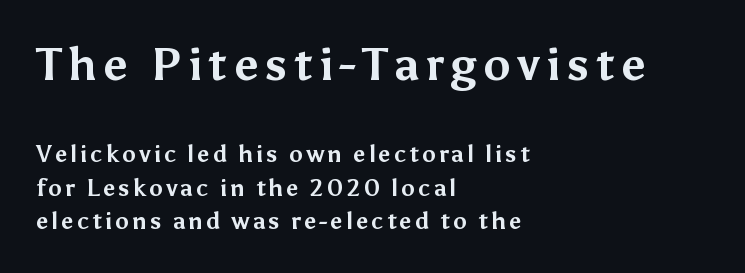
The image shows 46 px bold sans-serif type, upright; set left-aligned, normal line spacing (1.46x), not underlined; the first (top) block is 2.0x larger; medium stroke contrast and a medium x-height.
